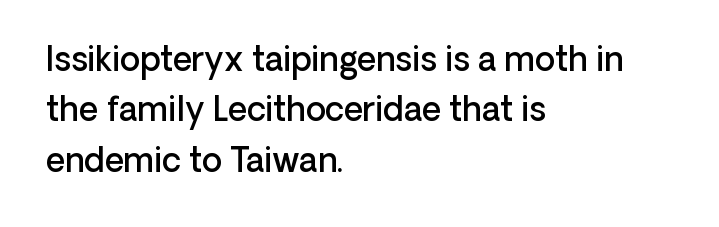
{"serif": "no", "italic": "no", "bold": "semi", "weight": "semibold", "width": "normal", "stroke_contrast": "low", "x_height": "medium", "monospaced": "no", "underline": "no", "align": "left", "line_spacing": "normal", "line_spacing_ratio": 1.53, "letter_spacing": "normal", "letter_spacing_em": 0.0, "glyph_px": 33}
